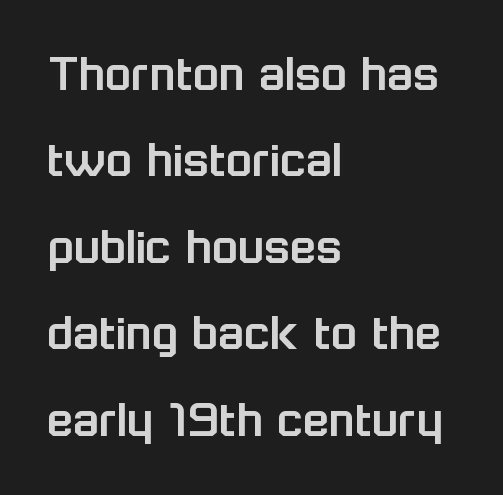
{"serif": "no", "italic": "no", "width": "normal", "stroke_contrast": "low", "x_height": "medium", "monospaced": "no", "underline": "no", "align": "left", "line_spacing": "normal", "line_spacing_ratio": 1.6, "letter_spacing": "normal", "letter_spacing_em": 0.0, "glyph_px": 54}
